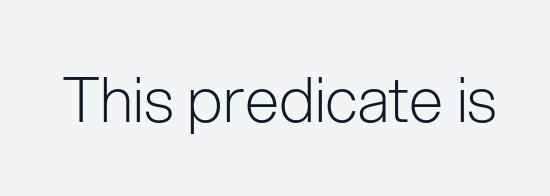
The image shows 62 px light sans-serif type, upright; set normal letter spacing, not underlined; low stroke contrast and a medium x-height.
